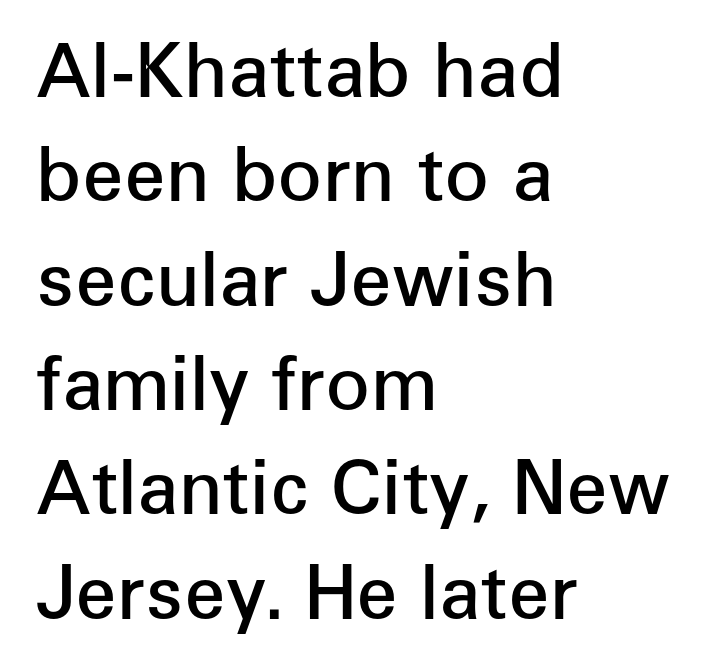
The image shows 74 px semibold sans-serif type, upright; set left-aligned, normal line spacing (1.41x), normal letter spacing, not underlined; low stroke contrast and a medium x-height.
